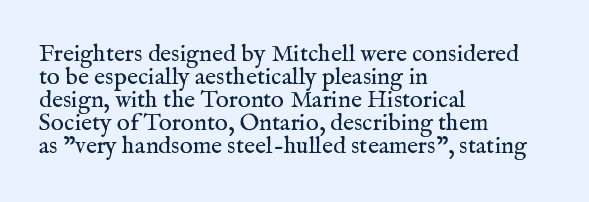
The image shows 24 px text type, upright; set left-aligned, tight line spacing (0.96x), normal letter spacing, not underlined.
